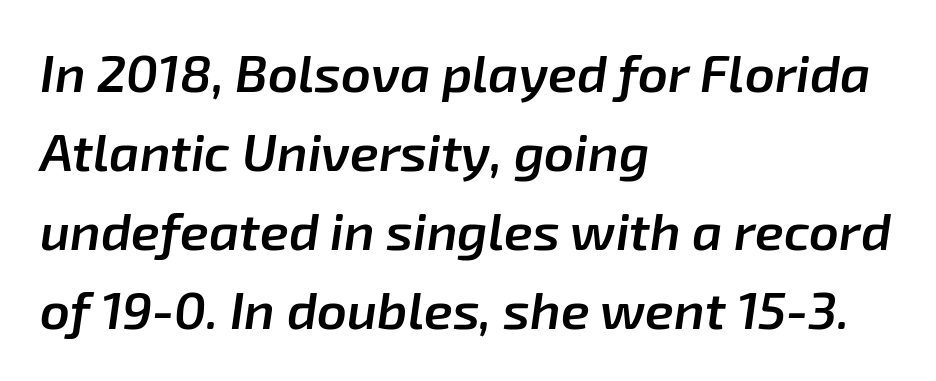
Q: Is the text bold? A: Semi-bold.
Q: Is the text italic (slanted)? A: Yes, it leans right by about 8 degrees.
Q: Is the text underlined? A: No.
Q: How is the paragraph aligned? A: Left-aligned.
Q: Is the spacing between letters normal or unusually wide? A: Normal.
Q: Is the spacing between lines tight, normal or loose? A: Normal.
Q: Width (condensed, normal, or wide)? A: Normal.
Q: Stroke contrast? A: Low.
Q: x-height? A: Medium.
Q: Monospaced? A: No.
